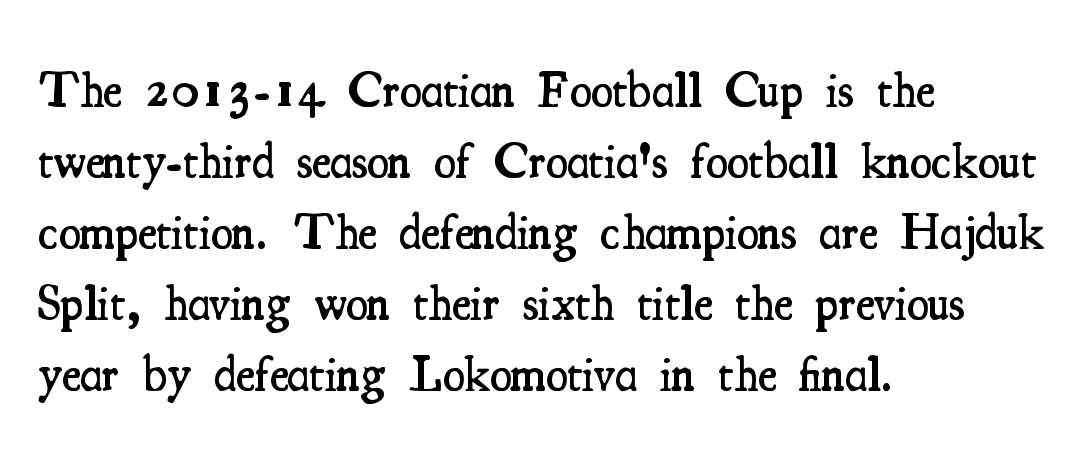
Q: Is the text bold? A: Semi-bold.
Q: Is the text italic (slanted)? A: No, it is upright.
Q: Is the typeface a serif or a sans-serif typeface? A: Serif.
Q: Is the text underlined? A: No.
Q: How is the paragraph aligned? A: Left-aligned.
Q: Is the spacing between letters normal or unusually wide? A: Normal.
Q: Is the spacing between lines tight, normal or loose? A: Normal.
Q: Width (condensed, normal, or wide)? A: Condensed.
Q: Stroke contrast? A: Medium.
Q: x-height? A: Small.
Q: Monospaced? A: No.
